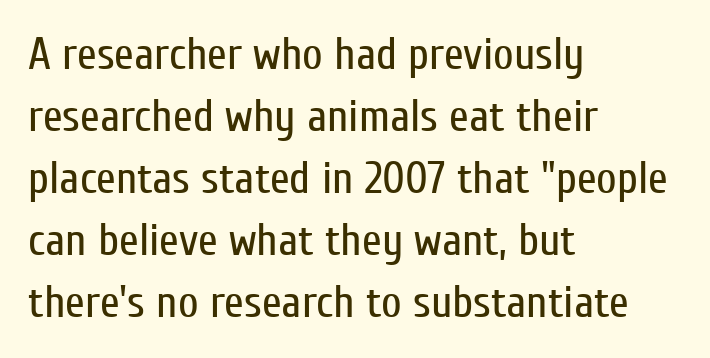
{"serif": "no", "italic": "no", "bold": "no", "weight": "regular", "width": "condensed", "stroke_contrast": "low", "x_height": "medium", "monospaced": "no", "underline": "no", "align": "left", "line_spacing": "normal", "line_spacing_ratio": 1.38, "letter_spacing": "normal", "letter_spacing_em": 0.0, "glyph_px": 45}
